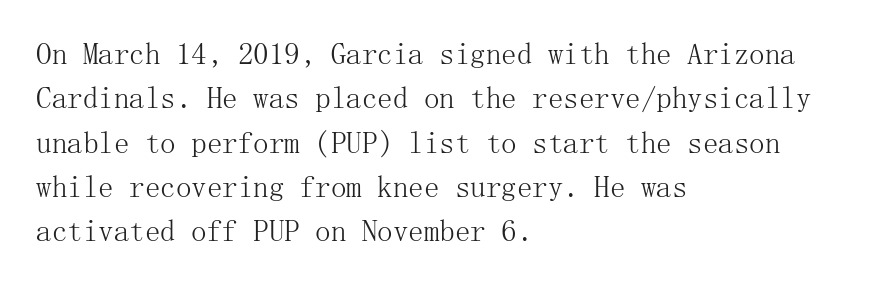
{"serif": "yes", "italic": "no", "bold": "no", "weight": "light", "width": "normal", "stroke_contrast": "medium", "x_height": "medium", "underline": "no", "align": "left", "line_spacing": "normal", "line_spacing_ratio": 1.43, "letter_spacing": "normal", "letter_spacing_em": 0.0, "glyph_px": 31}
